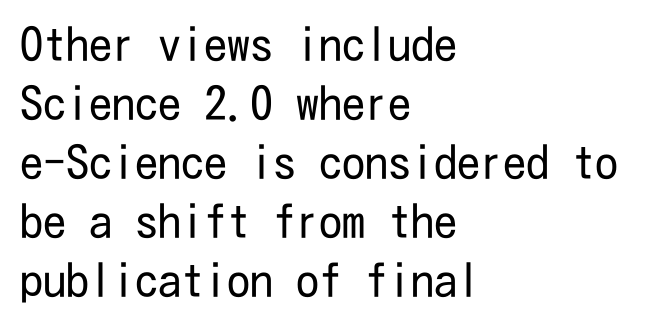
{"serif": "no", "italic": "no", "bold": "no", "weight": "regular", "width": "condensed", "stroke_contrast": "low", "x_height": "medium", "underline": "no", "align": "left", "line_spacing": "normal", "line_spacing_ratio": 1.28, "letter_spacing": "normal", "letter_spacing_em": 0.0, "glyph_px": 46}
